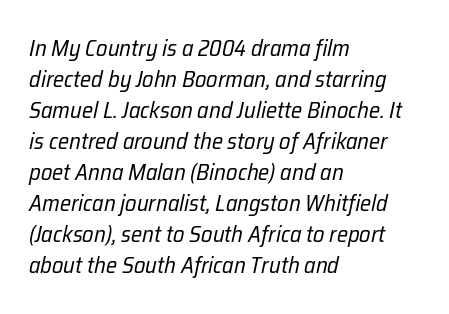
The image shows 23 px text type, italic (leaning right); set left-aligned, normal line spacing (1.35x), normal letter spacing, not underlined.
